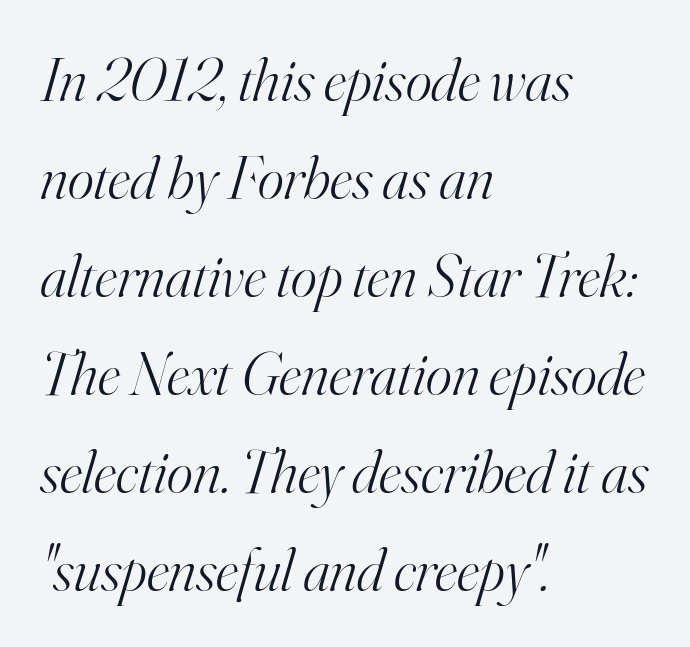
The image shows 62 px light serif type, italic (leaning right); set left-aligned, normal line spacing (1.58x), normal letter spacing, not underlined; high stroke contrast and a small x-height.
